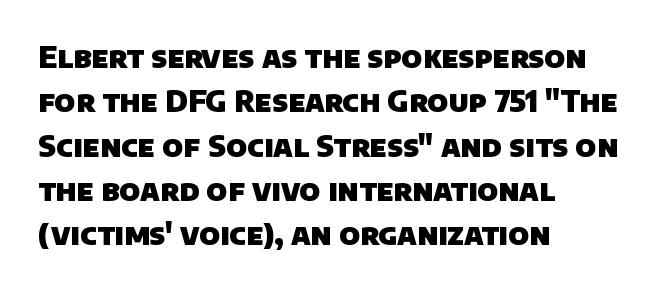
Honestly, the letter spacing is just normal — you wouldn't notice it. Line spacing here is normal. Notice how the passage keeps a crisp vertical edge on the left only. The string is rendered with underlining switched off. The type family on display is of the sans-serif kind.
